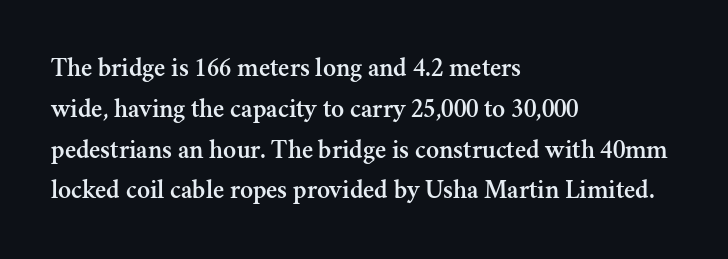
The typography opts for an upright posture over an oblique one. Descenders hang freely into open space. The rag falls on the right side of this text block. No extra tracking has been applied to these lines. Does the leading feel generous? No, just average.
